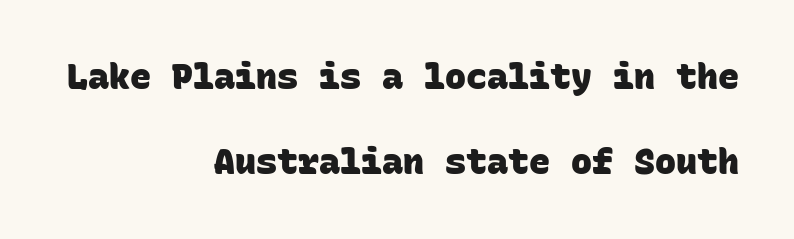
You can tell from the bare stems that sans-serif type was used. A bare baseline throughout the passage. These lines stand farther apart than default settings would place them. Think of a typewriter: that constant character pitch is what you see here.
